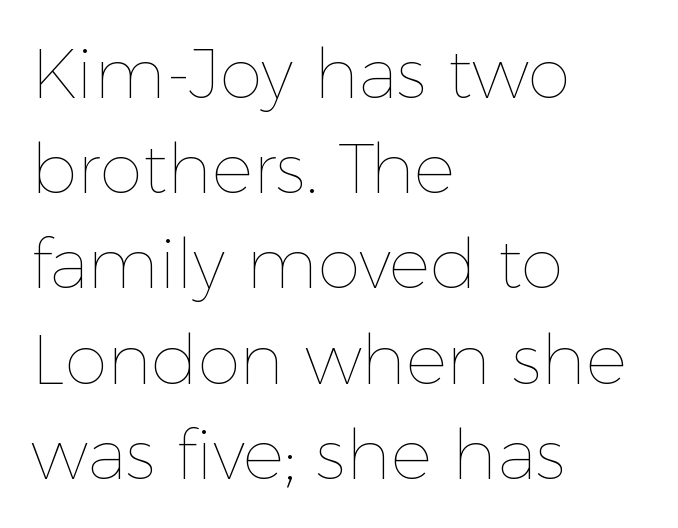
The image shows 69 px thin type, upright; set left-aligned, normal line spacing (1.38x), normal letter spacing, not underlined; a medium x-height.
